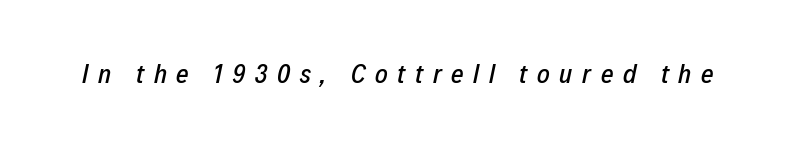
The image shows 27 px text type, italic (leaning right); set unusually wide letter spacing (+0.36 em), not underlined.
